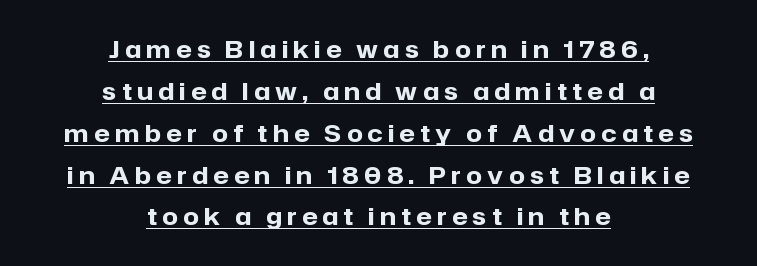
{"italic": "no", "bold": "yes", "underline": "yes", "align": "center", "line_spacing_ratio": 1.82, "letter_spacing": "wide", "letter_spacing_em": 0.23, "glyph_px": 23}
